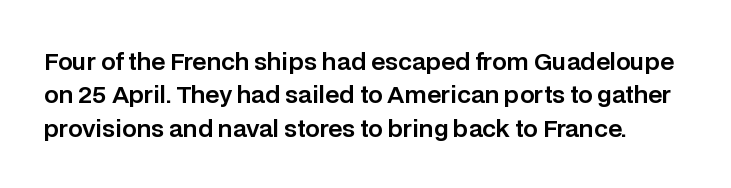
Letter spacing: default. Rows of type keep a routine distance in the vertical direction. Descenders are the only things crossing below the line. The specimen reads as upright at a glance.
